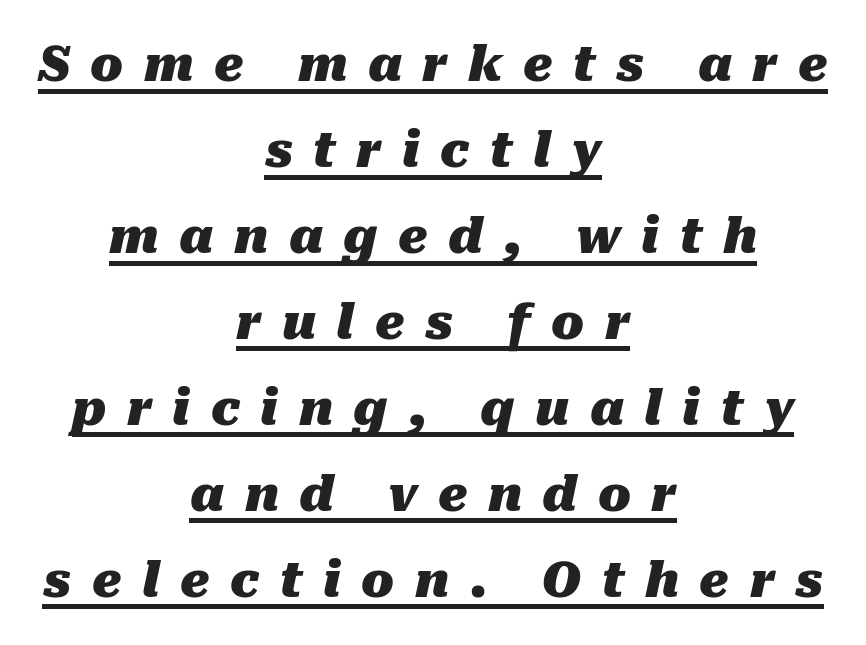
The image shows 48 px heavy type, italic (leaning right); set centered, line spacing 1.79x, unusually wide letter spacing (+0.43 em), underlined; medium stroke contrast and a medium x-height.
